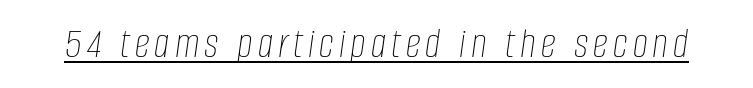
{"italic": "yes", "lean": "right", "slant_degrees": 8, "bold": "no", "weight": "thin", "width": "condensed", "stroke_contrast": "low", "x_height": "large", "monospaced": "no", "underline": "yes", "glyph_px": 43}
